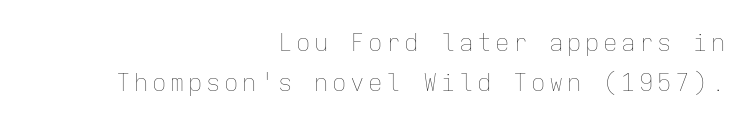
No word sits above an underline. Is the stroke heavy? The answer is a plain regular-or-lighter. Normally led — the rows are evenly, conventionally spaced. These lines stack with their right ends in a neat column.
